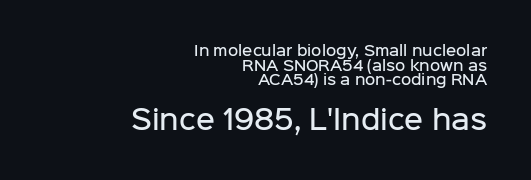
The image shows 26 px text type, upright; set right-aligned, tight line spacing (1.04x), normal letter spacing, not underlined; the second (bottom) block is 1.86x larger.
